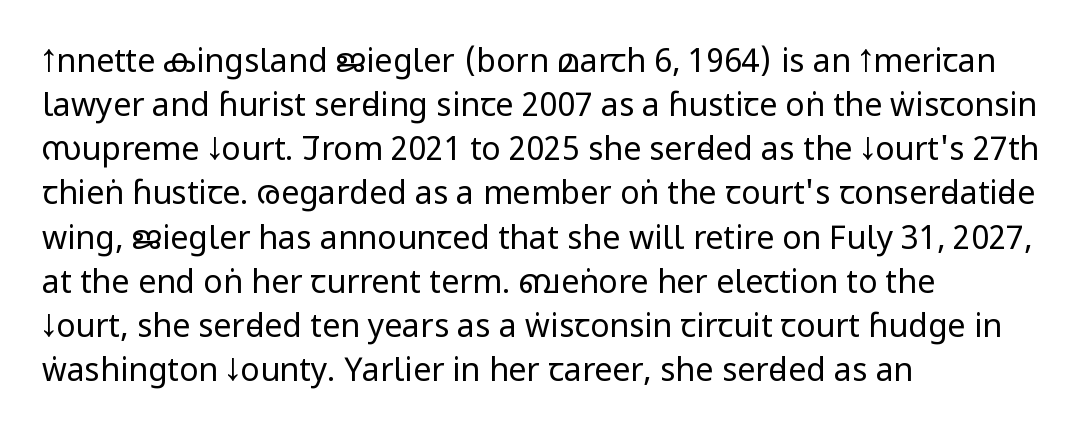
The letterforms sit shoulder to shoulder at normal distance. Bold? No — there's no thickening of the strokes. Visually the block forms a straight wall on the left and a jagged coastline on the right. The letters advance in unequal steps, a hallmark of proportional type. Descenders are the only things crossing below the line.
